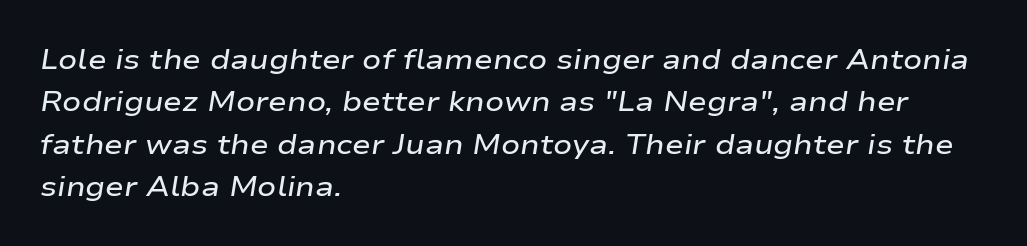
The image shows 28 px semibold, wide type, italic (leaning right); set left-aligned, normal line spacing (1.51x), normal letter spacing, not underlined; low stroke contrast and a medium x-height.
